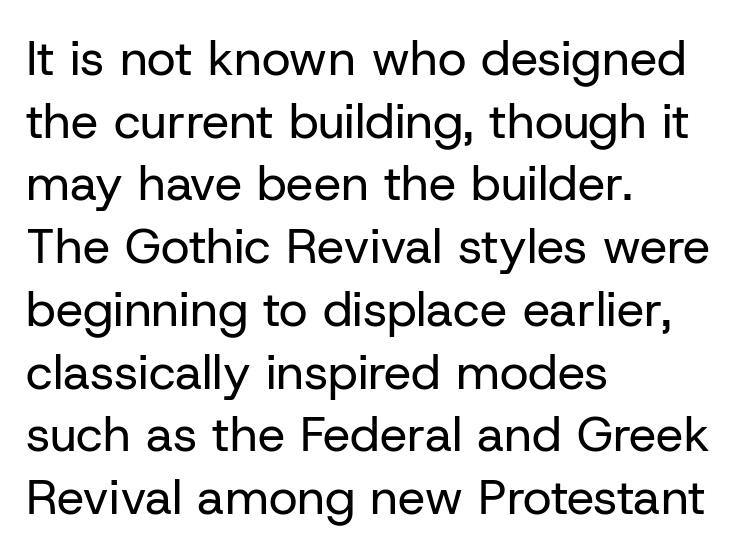
{"serif": "no", "italic": "no", "bold": "no", "weight": "regular", "width": "normal", "stroke_contrast": "low", "x_height": "medium", "monospaced": "no", "underline": "no", "align": "left", "line_spacing": "normal", "line_spacing_ratio": 1.28, "letter_spacing": "normal", "letter_spacing_em": 0.0, "glyph_px": 49}
